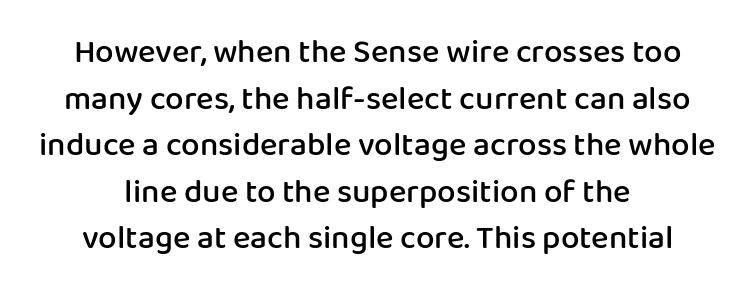
{"serif": "no", "italic": "no", "bold": "semi", "weight": "semibold", "width": "normal", "stroke_contrast": "low", "x_height": "medium", "monospaced": "no", "underline": "no", "align": "center", "line_spacing": "normal", "line_spacing_ratio": 1.41, "letter_spacing": "normal", "letter_spacing_em": 0.0, "glyph_px": 33}
